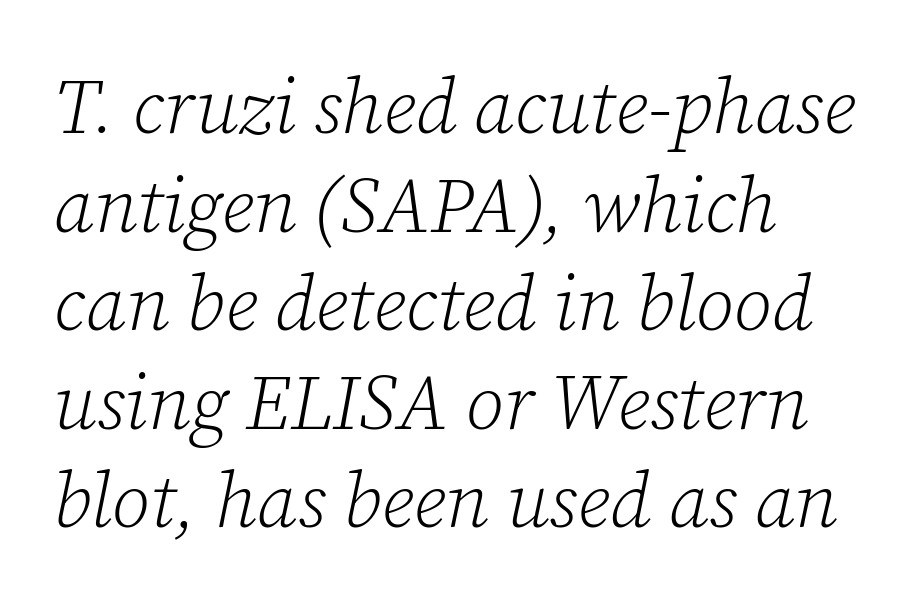
The image shows 77 px light serif type, italic (leaning right); set normal line spacing (1.28x), normal letter spacing, not underlined; low stroke contrast and a medium x-height.
